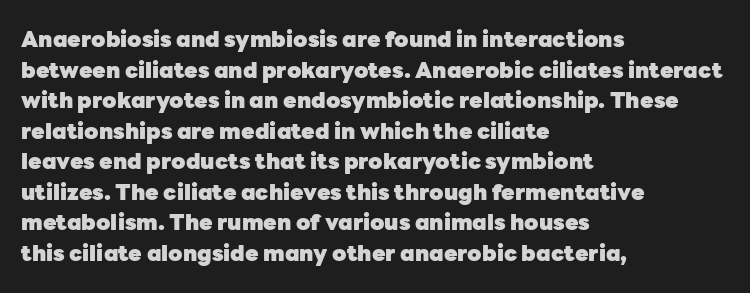
{"italic": "no", "bold": "yes", "underline": "no", "align": "left", "line_spacing": "normal", "line_spacing_ratio": 1.39, "letter_spacing": "normal", "letter_spacing_em": 0.0, "glyph_px": 22}
